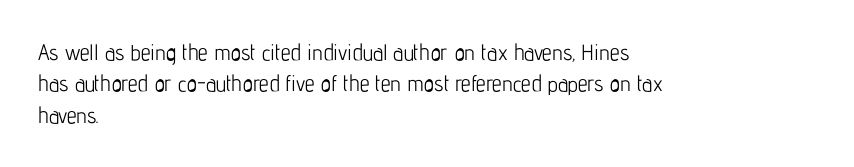
Q: Is the text bold? A: No.
Q: Is the text italic (slanted)? A: No, it is upright.
Q: Is the text underlined? A: No.
Q: How is the paragraph aligned? A: Left-aligned.
Q: Is the spacing between letters normal or unusually wide? A: Normal.
Q: Is the spacing between lines tight, normal or loose? A: Normal.
